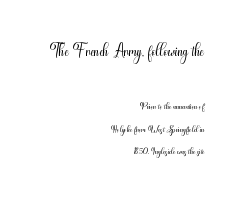
{"bold": "no", "underline": "no", "align": "right", "line_spacing": "normal", "line_spacing_ratio": 1.61, "letter_spacing": "normal", "letter_spacing_em": 0.0, "larger_block": "first", "size_ratio": 1.79, "glyph_px": 25}
